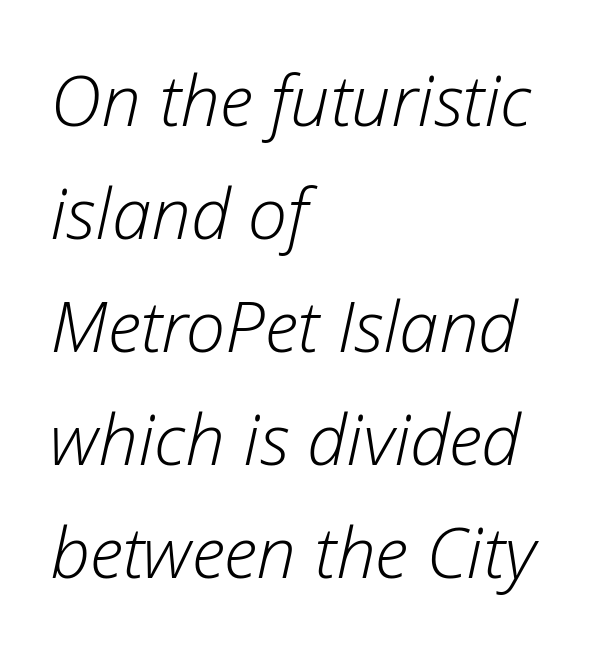
Q: Is the text bold? A: No.
Q: Is the text italic (slanted)? A: Yes, it leans right by about 12 degrees.
Q: Is the text underlined? A: No.
Q: How is the paragraph aligned? A: Left-aligned.
Q: Is the spacing between letters normal or unusually wide? A: Normal.
Q: Is the spacing between lines tight, normal or loose? A: Normal.
Q: Width (condensed, normal, or wide)? A: Normal.
Q: Stroke contrast? A: Low.
Q: x-height? A: Medium.
Q: Monospaced? A: No.
